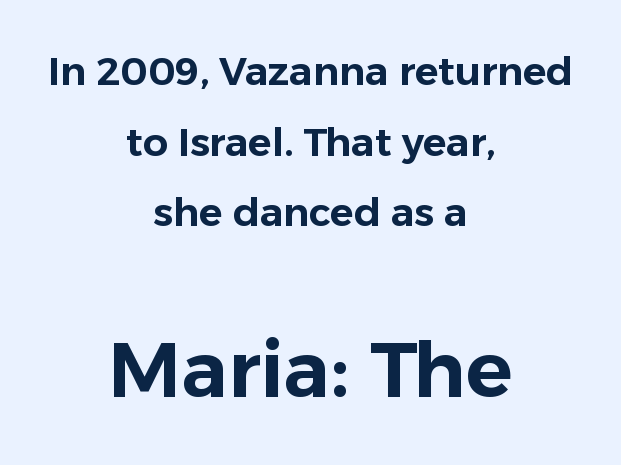
{"serif": "no", "italic": "no", "width": "normal", "stroke_contrast": "low", "x_height": "medium", "monospaced": "no", "underline": "no", "align": "center", "line_spacing_ratio": 1.81, "letter_spacing": "normal", "letter_spacing_em": 0.0, "larger_block": "second", "size_ratio": 2.0, "glyph_px": 78}
